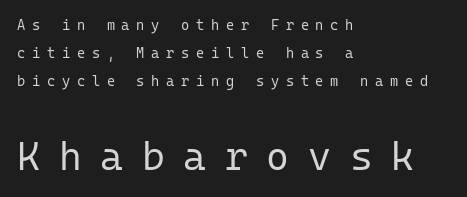
Q: Is the text bold? A: No.
Q: Is the text italic (slanted)? A: No, it is upright.
Q: Is the typeface a serif or a sans-serif typeface? A: Sans-serif.
Q: Is the text underlined? A: No.
Q: How is the paragraph aligned? A: Left-aligned.
Q: Is the spacing between letters normal or unusually wide? A: Unusually wide.
Q: Is the spacing between lines tight, normal or loose? A: Loose.
Q: Which block of text is set in a larger size, the first (top) or the second (bottom)? A: The second (bottom) one.
Q: Width (condensed, normal, or wide)? A: Normal.
Q: Stroke contrast? A: Low.
Q: x-height? A: Medium.
Q: Monospaced? A: Yes.
